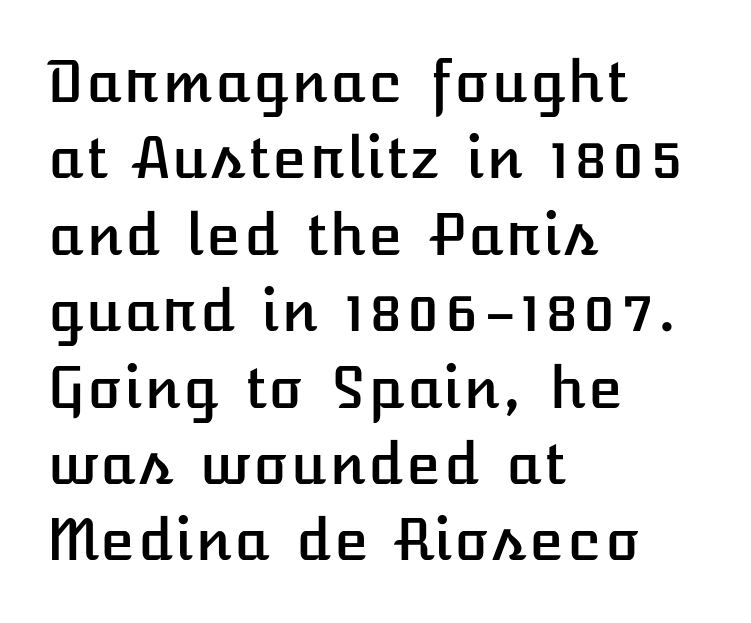
The image shows 57 px text type, upright; set left-aligned, normal line spacing (1.34x), normal letter spacing, not underlined; low stroke contrast and a medium x-height.
